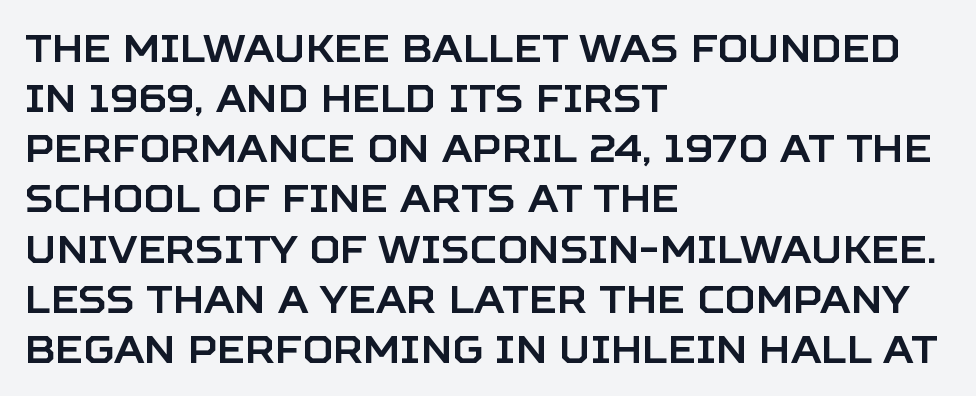
{"serif": "no", "italic": "no", "width": "normal", "stroke_contrast": "low", "x_height": "large", "monospaced": "no", "underline": "no", "align": "left", "line_spacing": "normal", "line_spacing_ratio": 1.32, "letter_spacing": "normal", "letter_spacing_em": 0.0, "glyph_px": 38}
